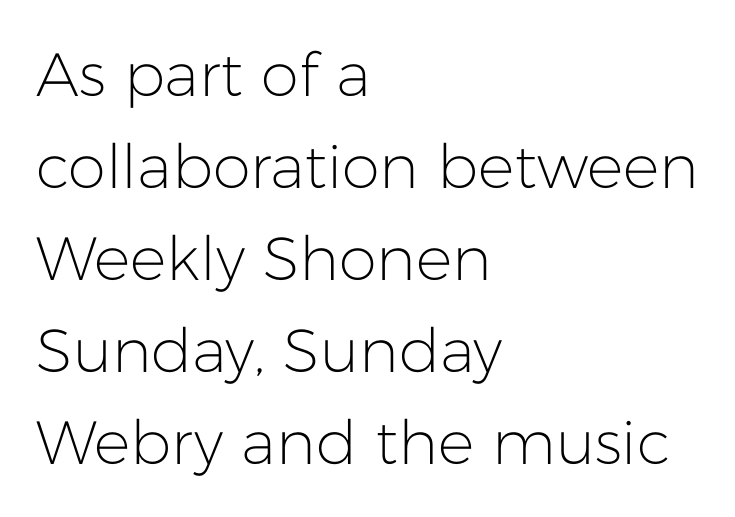
Q: Is the text bold? A: No.
Q: Is the text italic (slanted)? A: No, it is upright.
Q: Is the typeface a serif or a sans-serif typeface? A: Sans-serif.
Q: Is the text underlined? A: No.
Q: How is the paragraph aligned? A: Left-aligned.
Q: Is the spacing between letters normal or unusually wide? A: Normal.
Q: Is the spacing between lines tight, normal or loose? A: Normal.
Q: Width (condensed, normal, or wide)? A: Normal.
Q: Stroke contrast? A: Low.
Q: x-height? A: Medium.
Q: Monospaced? A: No.
